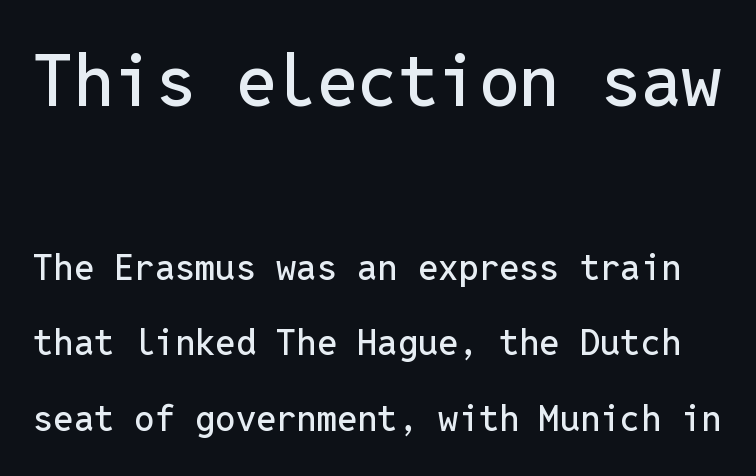
Q: Is the text italic (slanted)? A: No, it is upright.
Q: Is the typeface a serif or a sans-serif typeface? A: Sans-serif.
Q: Is the text underlined? A: No.
Q: Is the spacing between letters normal or unusually wide? A: Normal.
Q: Is the spacing between lines tight, normal or loose? A: Loose.
Q: Which block of text is set in a larger size, the first (top) or the second (bottom)? A: The first (top) one.
Q: Width (condensed, normal, or wide)? A: Normal.
Q: Stroke contrast? A: Low.
Q: x-height? A: Medium.
Q: Monospaced? A: Yes.
